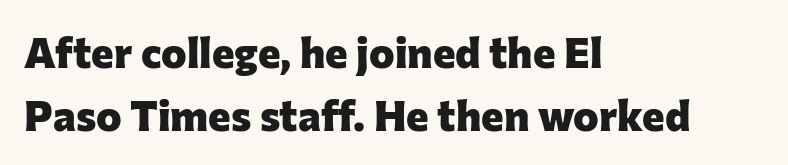
{"serif": "no", "italic": "no", "bold": "yes", "weight": "heavy", "width": "normal", "stroke_contrast": "low", "x_height": "medium", "monospaced": "no", "underline": "no", "align": "left", "line_spacing": "normal", "line_spacing_ratio": 1.47, "letter_spacing": "normal", "letter_spacing_em": 0.0, "glyph_px": 43}
